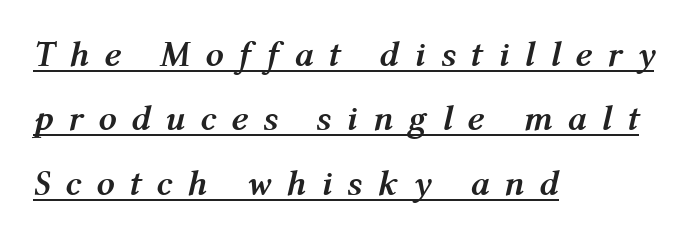
Q: Is the text bold? A: Yes.
Q: Is the text italic (slanted)? A: Yes, it leans right by about 12 degrees.
Q: Is the text underlined? A: Yes.
Q: How is the paragraph aligned? A: Left-aligned.
Q: Is the spacing between letters normal or unusually wide? A: Unusually wide.
Q: Width (condensed, normal, or wide)? A: Normal.
Q: Stroke contrast? A: Medium.
Q: x-height? A: Medium.
Q: Monospaced? A: No.
